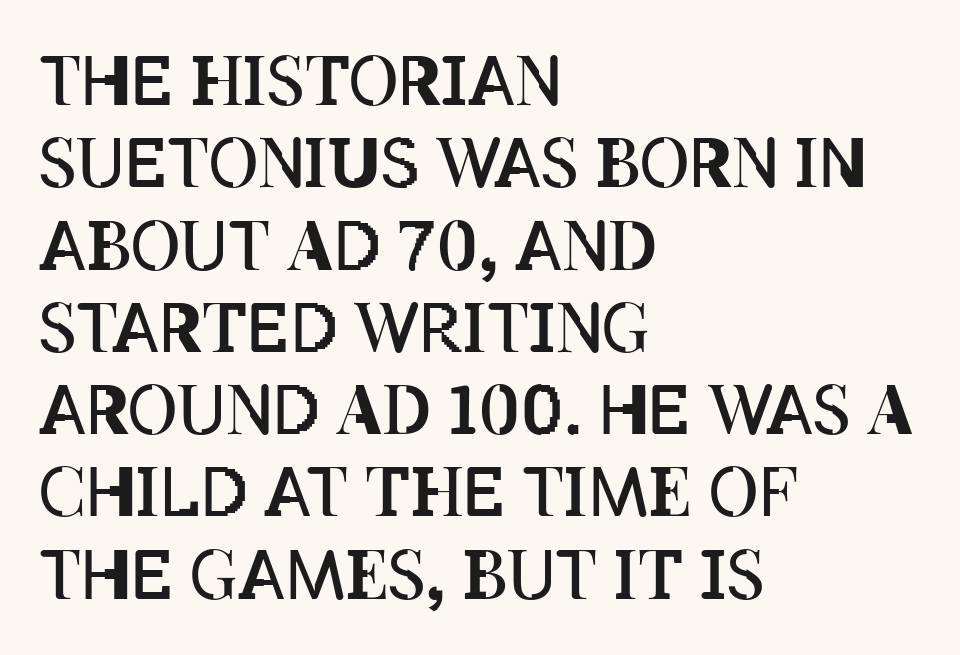
Q: Is the text bold? A: No.
Q: Is the text italic (slanted)? A: No, it is upright.
Q: Is the text underlined? A: No.
Q: How is the paragraph aligned? A: Left-aligned.
Q: Is the spacing between letters normal or unusually wide? A: Normal.
Q: Width (condensed, normal, or wide)? A: Condensed.
Q: Stroke contrast? A: Low.
Q: x-height? A: Large.
Q: Monospaced? A: No.
